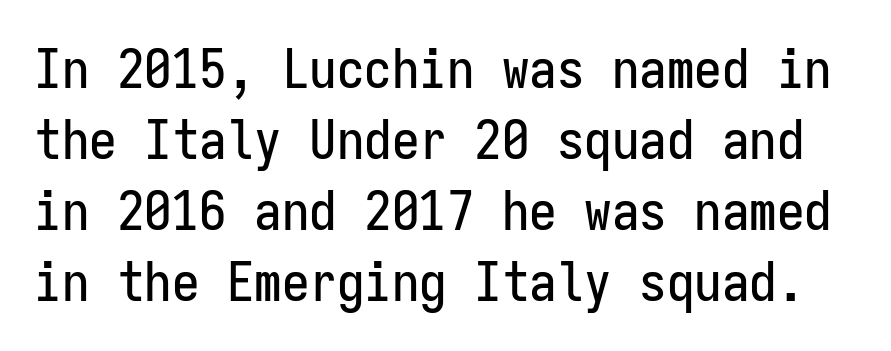
Q: Is the text italic (slanted)? A: No, it is upright.
Q: Is the typeface a serif or a sans-serif typeface? A: Sans-serif.
Q: Is the text underlined? A: No.
Q: Is the spacing between letters normal or unusually wide? A: Normal.
Q: Is the spacing between lines tight, normal or loose? A: Normal.
Q: Width (condensed, normal, or wide)? A: Condensed.
Q: Stroke contrast? A: Low.
Q: x-height? A: Medium.
Q: Monospaced? A: Yes.
